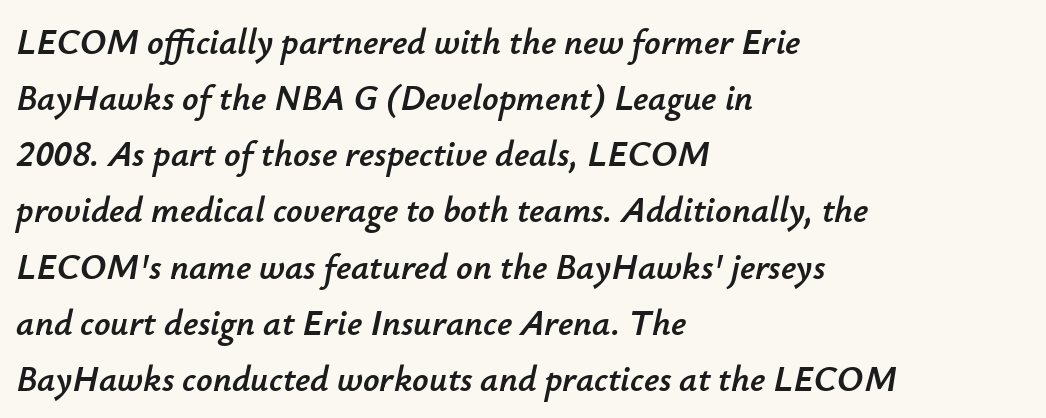
{"italic": "yes", "lean": "right", "slant_degrees": 12, "width": "normal", "stroke_contrast": "low", "x_height": "small", "monospaced": "no", "underline": "no", "align": "left", "line_spacing": "normal", "line_spacing_ratio": 1.56, "letter_spacing": "normal", "letter_spacing_em": 0.0, "glyph_px": 36}
